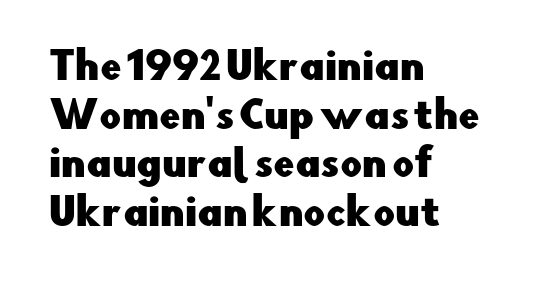
Does the leading feel generous? No, just average. The specimen reads as upright at a glance. This rendering features lettering with no underline. The face used here is proportionally spaced, like ordinary book or web type. Examine the stroke ends and you'll find no serifs. Nothing unusual about the tracking: characters are spaced as the font intends.
